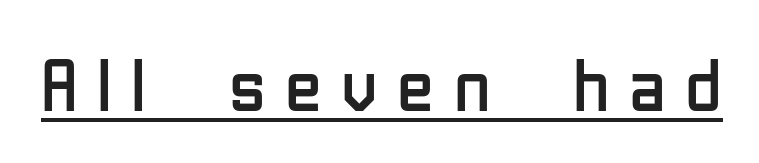
{"serif": "no", "italic": "no", "bold": "no", "weight": "regular", "width": "condensed", "stroke_contrast": "low", "x_height": "medium", "monospaced": "no", "underline": "yes", "letter_spacing": "wide", "letter_spacing_em": 0.26, "glyph_px": 75}
